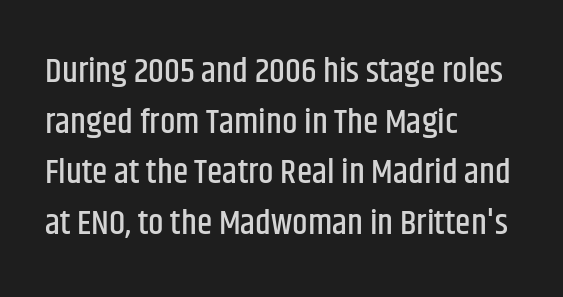
The glyphs in this specimen are sans serif. Characters follow at the spacing the type designer built in. Visually the block forms a straight wall on the left and a jagged coastline on the right. The passage shown stacks its lines at a standard gap. The font's upright variant was chosen for this text.
